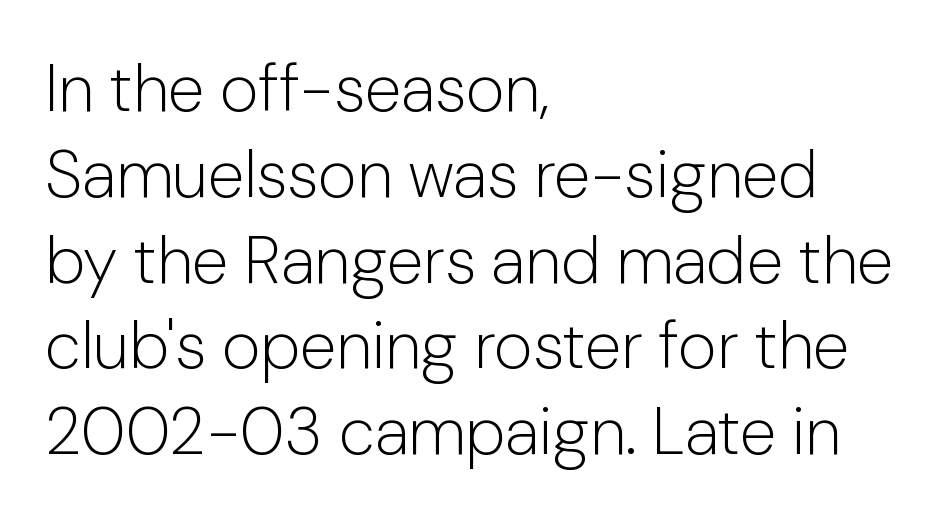
Where is the straight margin? On the left. Looks like regular typesetting: each glyph gets only the width it needs. Quick note: not italic, upright. A quiet, ordinary-to-light weight characterises the typeface.
